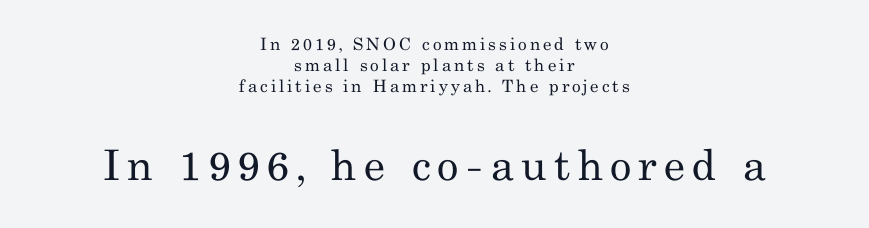
A roman cut, with each character standing at attention. Varying glyph widths throughout — classic text-font behaviour. Nothing heavy about these letters — not bold at all. Block two is the big one; block one sits smaller above it. The foot of each line stays bare and open. These lines are composed in type with serifs.
